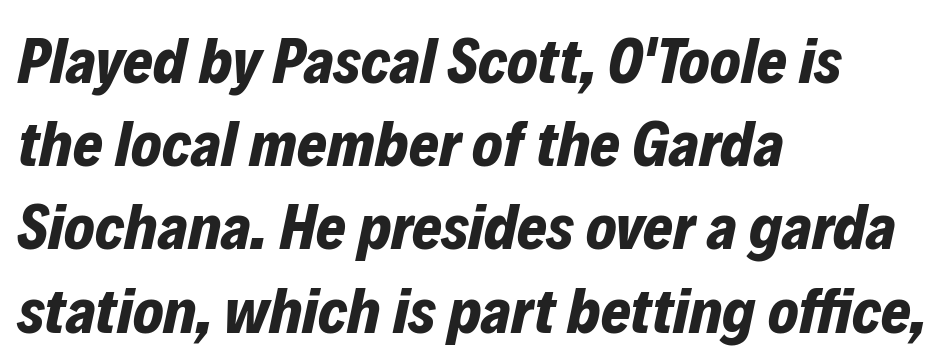
{"italic": "yes", "lean": "right", "slant_degrees": 12, "bold": "yes", "weight": "bold", "width": "normal", "stroke_contrast": "low", "x_height": "medium", "monospaced": "no", "underline": "no", "align": "left", "line_spacing": "normal", "line_spacing_ratio": 1.3, "letter_spacing": "normal", "letter_spacing_em": 0.0, "glyph_px": 64}
